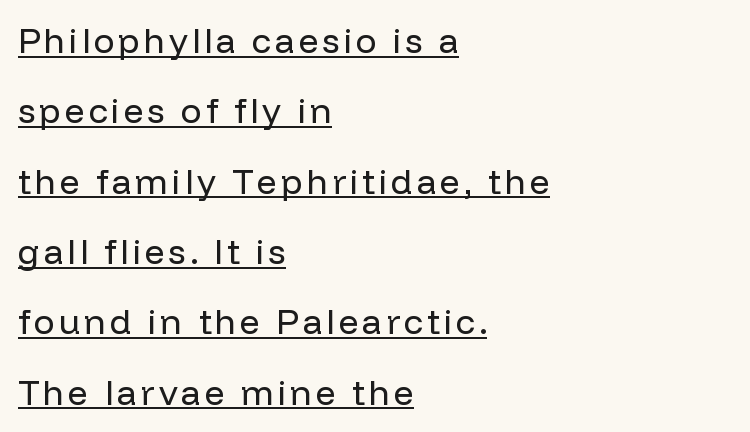
{"serif": "no", "italic": "no", "bold": "no", "weight": "regular", "width": "normal", "stroke_contrast": "low", "x_height": "medium", "monospaced": "no", "underline": "yes", "align": "left", "line_spacing": "loose", "line_spacing_ratio": 2.01, "glyph_px": 35}
